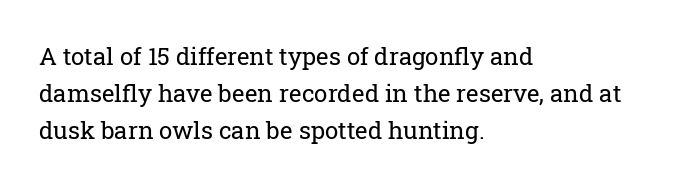
The image shows 24 px text type, upright; set left-aligned, normal line spacing (1.54x), normal letter spacing, not underlined.
